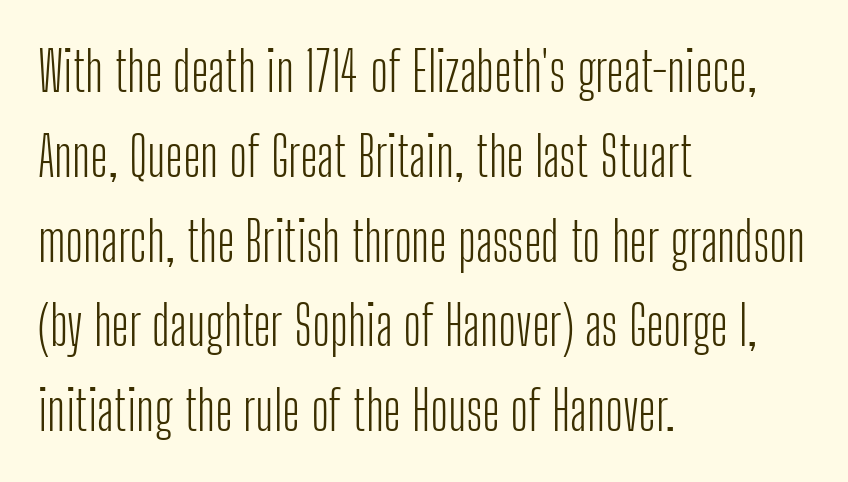
The image shows 54 px light, condensed sans-serif type, upright; set left-aligned, normal line spacing (1.57x), normal letter spacing, not underlined; low stroke contrast and a medium x-height.
